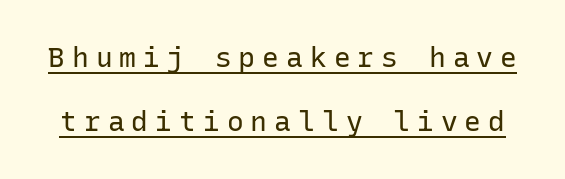
The image shows 28 px regular-weight sans-serif type, upright, monospaced; set loose line spacing (2.3x), unusually wide letter spacing (+0.25 em), underlined; low stroke contrast and a medium x-height.
